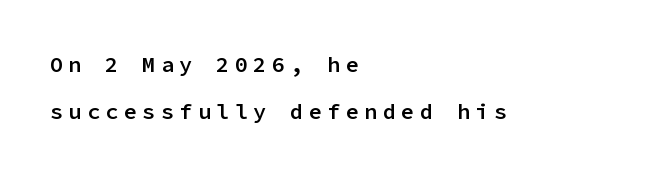
{"italic": "no", "bold": "semi", "underline": "no", "align": "left", "line_spacing": "loose", "line_spacing_ratio": 2.12, "letter_spacing": "wide", "letter_spacing_em": 0.24, "glyph_px": 22}
